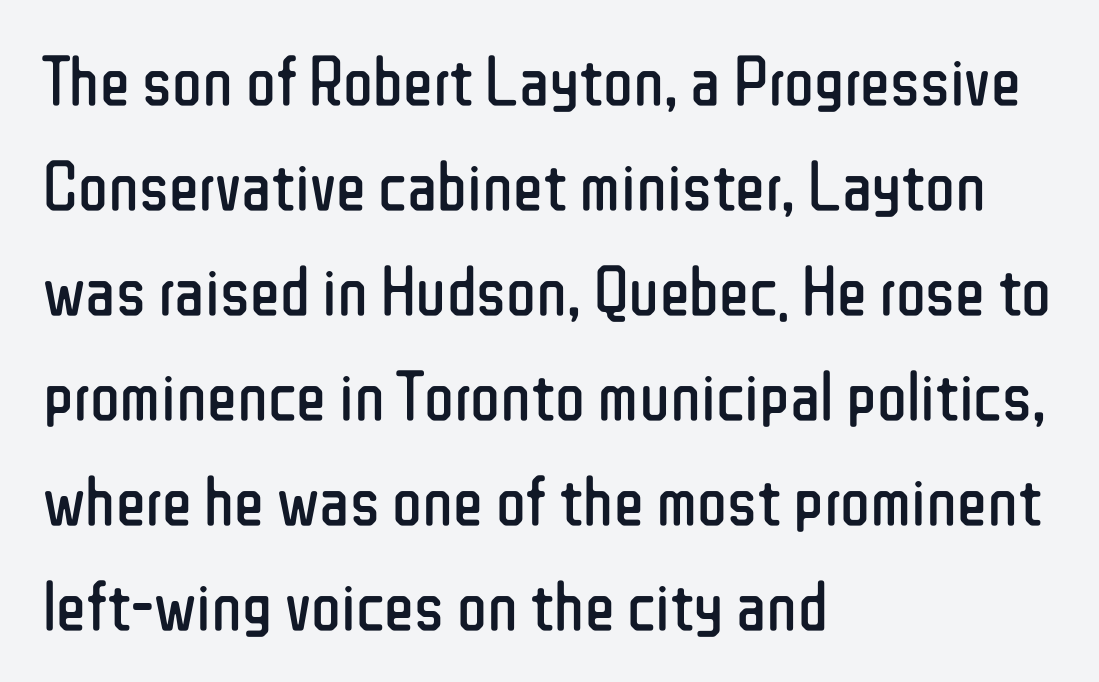
{"serif": "no", "italic": "no", "bold": "no", "weight": "regular", "width": "condensed", "stroke_contrast": "low", "x_height": "medium", "monospaced": "no", "underline": "no", "align": "left", "line_spacing": "normal", "line_spacing_ratio": 1.5, "letter_spacing": "normal", "letter_spacing_em": 0.0, "glyph_px": 70}
